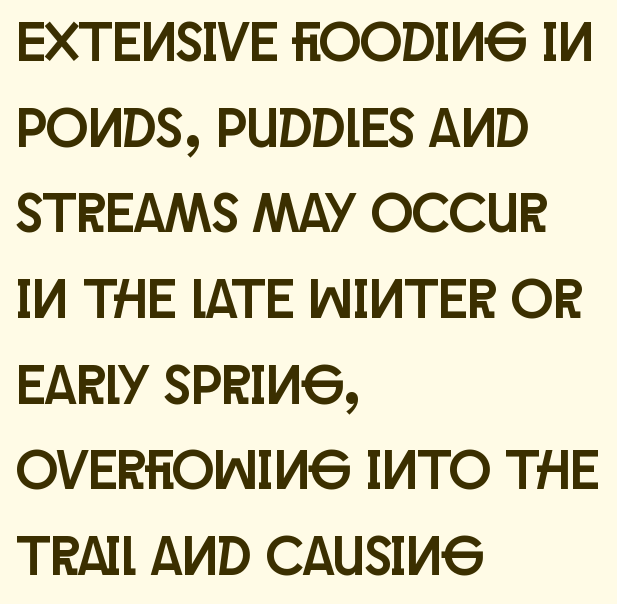
The image shows 56 px condensed sans-serif type, upright; set left-aligned, normal line spacing (1.53x), normal letter spacing, not underlined; low stroke contrast and a large x-height.
